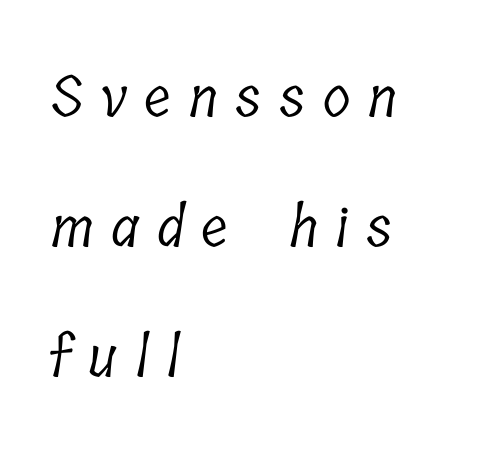
Q: Is the text bold? A: No.
Q: Is the typeface a serif or a sans-serif typeface? A: Serif.
Q: Is the text underlined? A: No.
Q: How is the paragraph aligned? A: Left-aligned.
Q: Is the spacing between letters normal or unusually wide? A: Unusually wide.
Q: Is the spacing between lines tight, normal or loose? A: Loose.
Q: Width (condensed, normal, or wide)? A: Condensed.
Q: Stroke contrast? A: Low.
Q: x-height? A: Medium.
Q: Monospaced? A: No.
